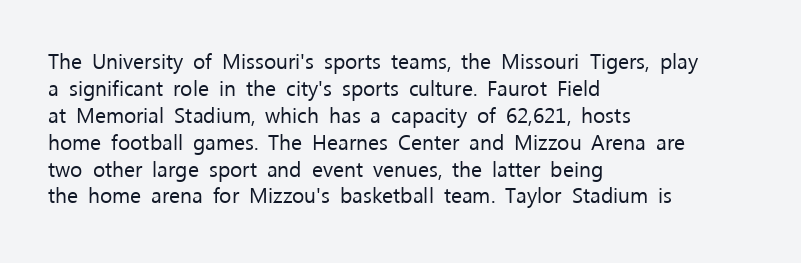
These lines keep a tight, regular rhythm from letter to letter. The rows are spaced the way most documents space them. Nothing heavy about these letters — not bold at all. A roman cut, with each character standing at attention. Check under the words: just untouched page. All the whitespace from short lines collects on the right.
